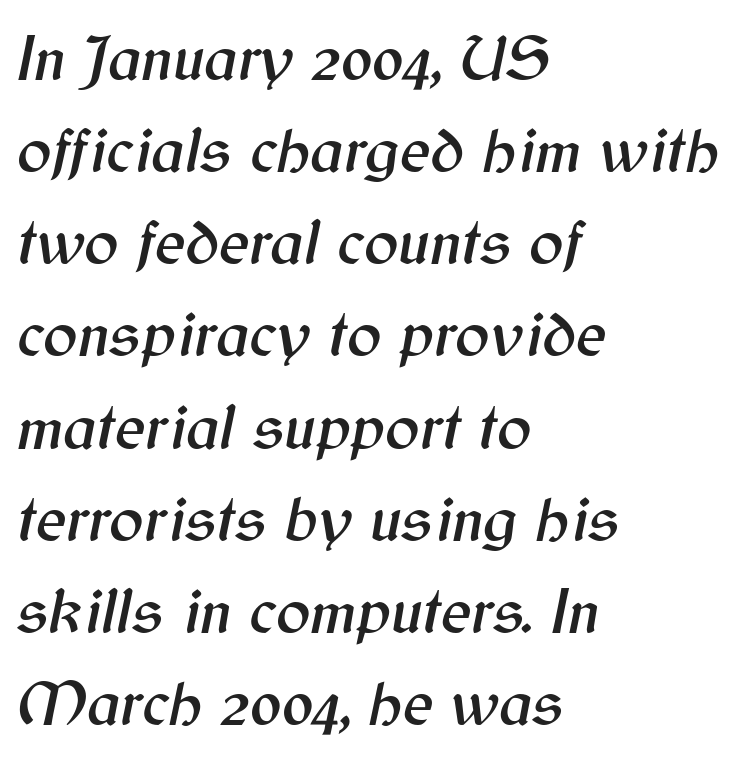
{"italic": "yes", "lean": "right", "slant_degrees": 12, "width": "normal", "stroke_contrast": "medium", "x_height": "medium", "monospaced": "no", "underline": "no", "align": "left", "line_spacing": "normal", "line_spacing_ratio": 1.44, "letter_spacing": "normal", "letter_spacing_em": 0.0, "glyph_px": 64}
